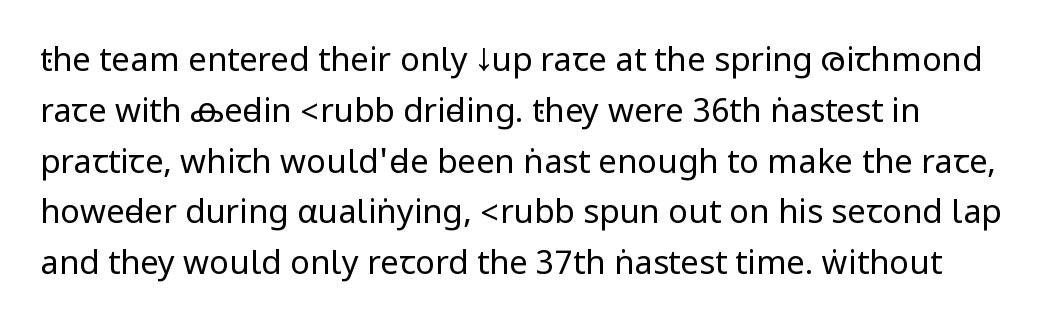
The leading is moderate, giving the passage an even texture. Unbolded letterforms with no extra heft. The tracking reads as untouched default to a designer's eye. Each letter's strokes conclude bluntly, with no projecting serifs.
